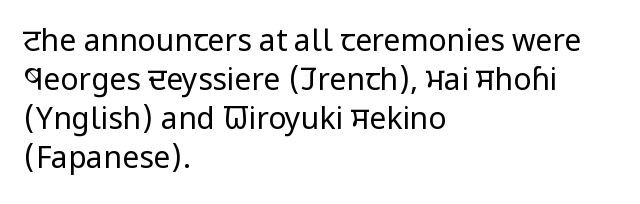
The image shows 30 px regular-weight, condensed sans-serif type, upright; set left-aligned, normal line spacing (1.3x), normal letter spacing, not underlined; low stroke contrast and a large x-height.
